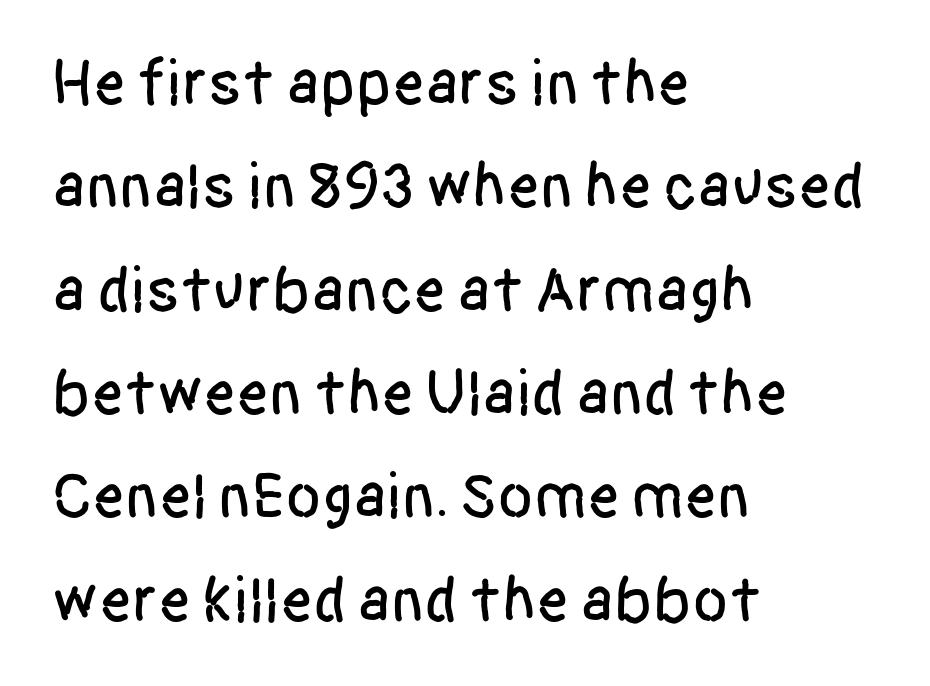
Does the copy run flush right? No — it runs flush left. In terms of letterspacing, this is plain default setting. Type style note: lacks serifs. Underline: absent. Ordinary non-slanted type is in use. Honestly, the row spacing looks completely unremarkable.
